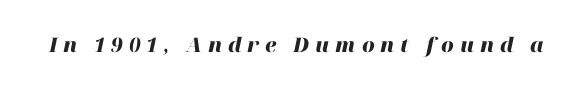
Q: Is the text bold? A: Yes.
Q: Is the text italic (slanted)? A: Yes, it leans right by about 12 degrees.
Q: Is the text underlined? A: No.
Q: Is the spacing between letters normal or unusually wide? A: Unusually wide.
